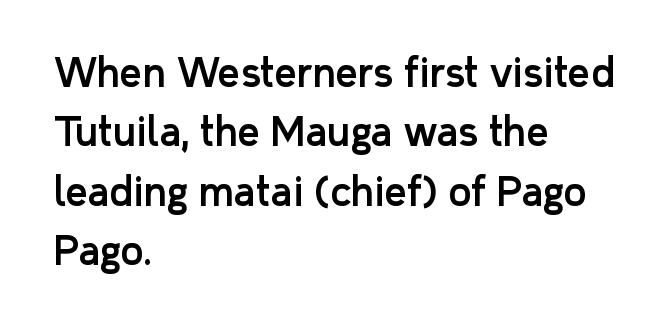
The image shows 39 px sans-serif type, upright; set left-aligned, normal line spacing (1.52x), normal letter spacing, not underlined; low stroke contrast and a medium x-height.
